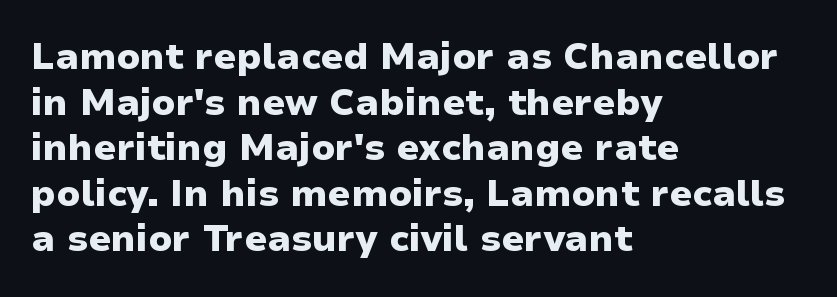
Q: Is the text bold? A: Yes.
Q: Is the text italic (slanted)? A: No, it is upright.
Q: Is the typeface a serif or a sans-serif typeface? A: Sans-serif.
Q: Is the text underlined? A: No.
Q: How is the paragraph aligned? A: Left-aligned.
Q: Is the spacing between letters normal or unusually wide? A: Normal.
Q: Width (condensed, normal, or wide)? A: Normal.
Q: Stroke contrast? A: Low.
Q: x-height? A: Medium.
Q: Monospaced? A: No.
